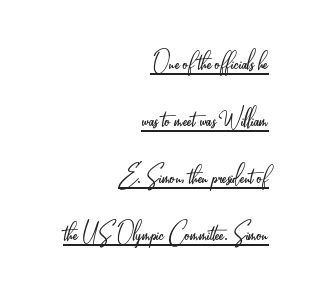
Heft: none added — not bold. Beneath each row of characters lies a ruled line. This is sans-serif lettering, the kind often seen on screens and signage. Where is the straight margin? On the right. Think of a printed novel: that variable character pitch is what you see here. Characters follow at the spacing the type designer built in.
